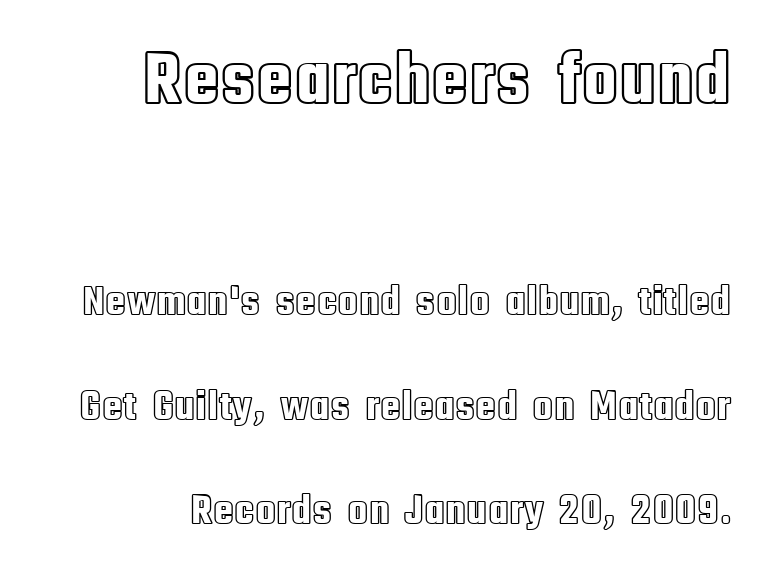
The image shows 76 px condensed type, upright; set right-aligned, loose line spacing (2.43x), normal letter spacing, not underlined; the first (top) block is 1.77x larger; a large x-height.
